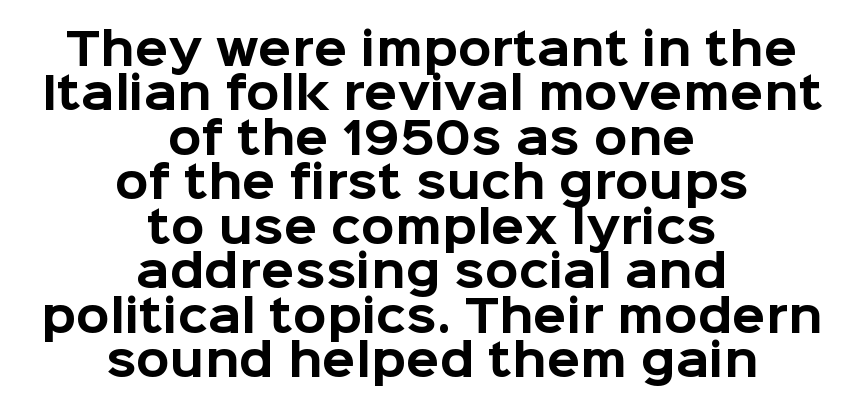
The image shows 44 px bold sans-serif type, upright; set centered, tight line spacing (1.01x), normal letter spacing, not underlined; low stroke contrast and a medium x-height.
